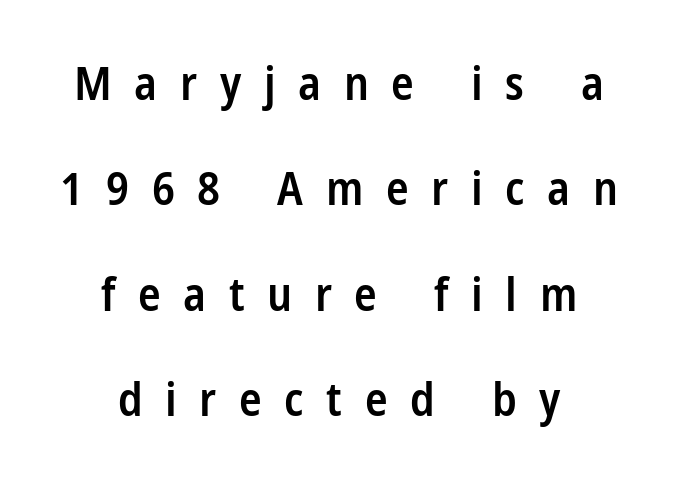
{"serif": "no", "italic": "no", "bold": "semi", "weight": "semibold", "width": "condensed", "stroke_contrast": "low", "x_height": "large", "monospaced": "no", "underline": "no", "align": "center", "line_spacing": "loose", "line_spacing_ratio": 2.24, "letter_spacing": "wide", "letter_spacing_em": 0.48, "glyph_px": 47}
